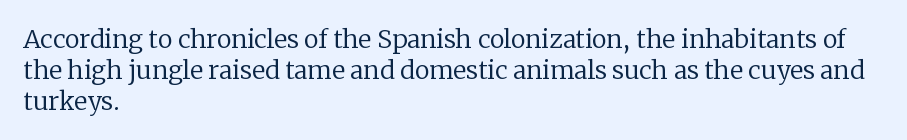
Q: Is the text bold? A: No.
Q: Is the text italic (slanted)? A: No, it is upright.
Q: Is the text underlined? A: No.
Q: How is the paragraph aligned? A: Left-aligned.
Q: Is the spacing between letters normal or unusually wide? A: Normal.
